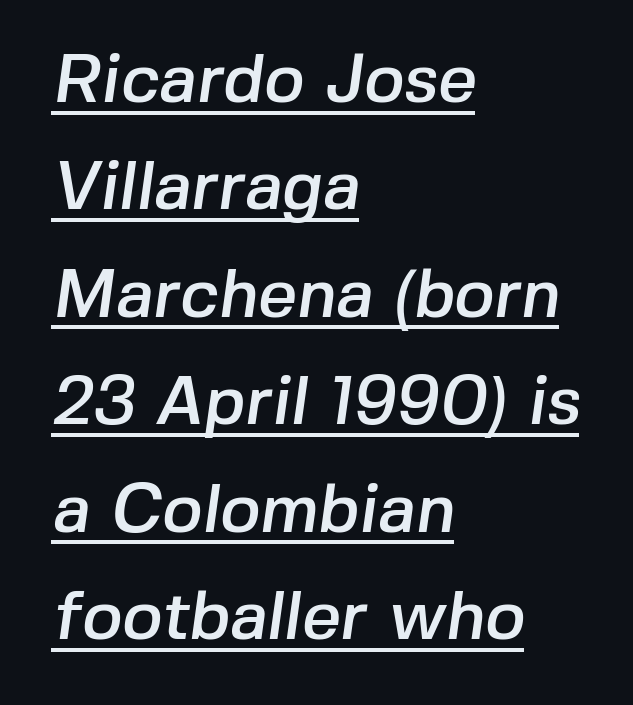
The image shows 68 px sans-serif type; set left-aligned, normal line spacing (1.58x), normal letter spacing, underlined; low stroke contrast and a medium x-height.
